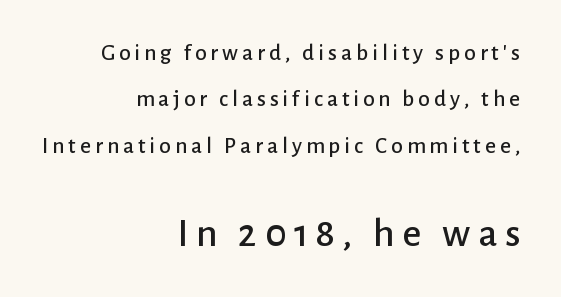
Is this a fixed-width face? No — the glyphs have proportional, varying widths. Loosely led — the rows are spread out. Bare-footed words on every line. No italicization has been applied; the sample stays upright. The letters carry no serifs — their stems end cleanly without finishing strokes.
